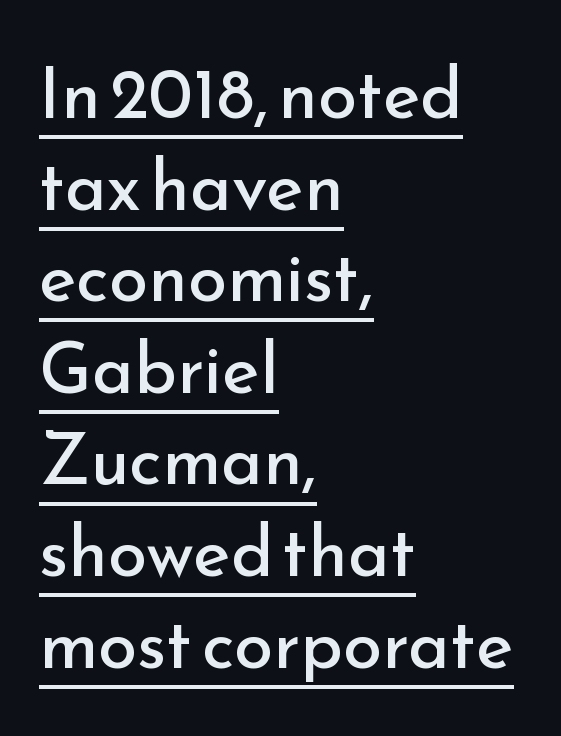
{"serif": "no", "italic": "no", "bold": "no", "weight": "regular", "width": "normal", "stroke_contrast": "low", "x_height": "small", "monospaced": "no", "underline": "yes", "align": "left", "line_spacing": "normal", "line_spacing_ratio": 1.29, "letter_spacing": "normal", "letter_spacing_em": 0.0, "glyph_px": 71}
